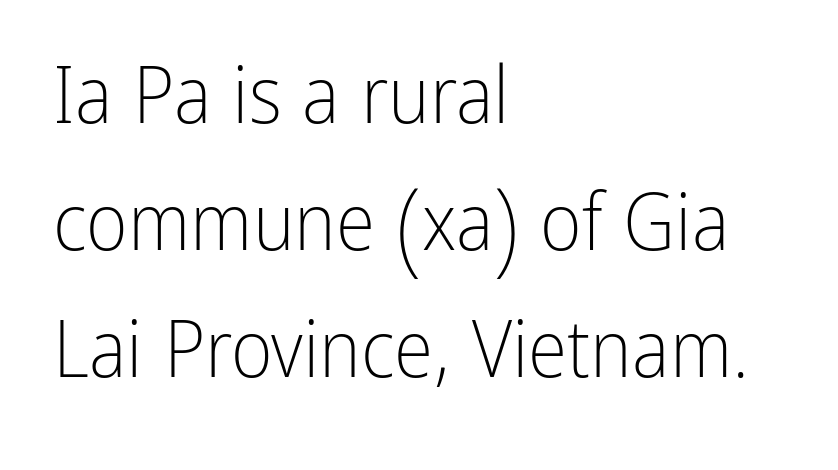
Q: Is the text bold? A: No.
Q: Is the text italic (slanted)? A: No, it is upright.
Q: Is the typeface a serif or a sans-serif typeface? A: Sans-serif.
Q: Is the text underlined? A: No.
Q: How is the paragraph aligned? A: Left-aligned.
Q: Is the spacing between letters normal or unusually wide? A: Normal.
Q: Is the spacing between lines tight, normal or loose? A: Normal.
Q: Width (condensed, normal, or wide)? A: Condensed.
Q: Stroke contrast? A: Low.
Q: x-height? A: Medium.
Q: Monospaced? A: No.
